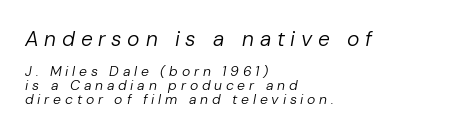
{"italic": "yes", "lean": "right", "slant_degrees": 10, "bold": "no", "underline": "no", "align": "left", "line_spacing": "tight", "line_spacing_ratio": 0.98, "letter_spacing": "wide", "letter_spacing_em": 0.27, "larger_block": "first", "size_ratio": 1.5, "glyph_px": 21}
